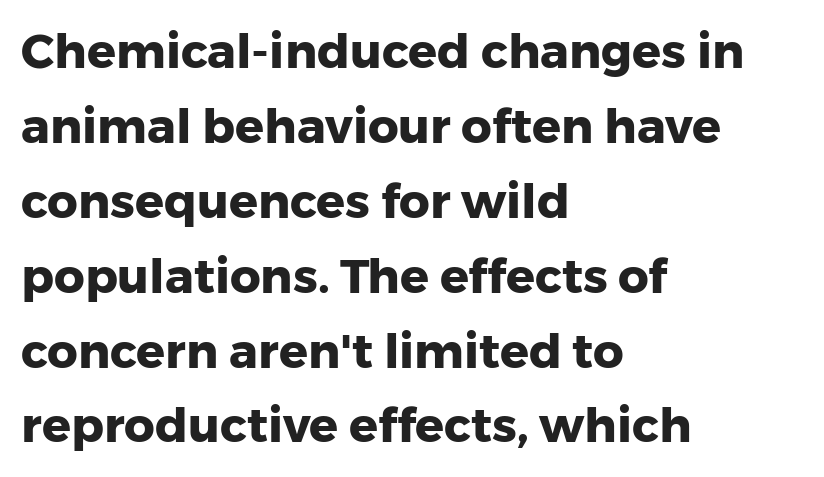
The image shows 48 px heavy sans-serif type, upright; set left-aligned, normal line spacing (1.56x), normal letter spacing, not underlined; low stroke contrast and a medium x-height.
